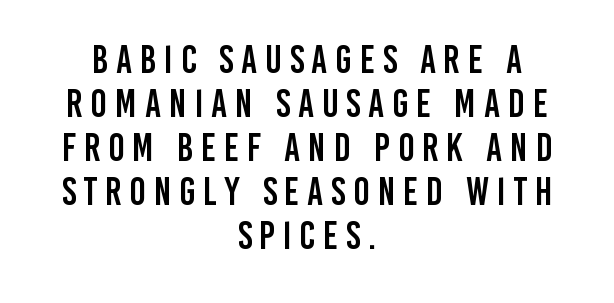
The whitespace from short lines is split evenly between both sides. When letters stand straight like this, we call the style roman or upright. Glance below the letters and you will spot only blank space. The letters carry no serifs — their stems end cleanly without finishing strokes.
